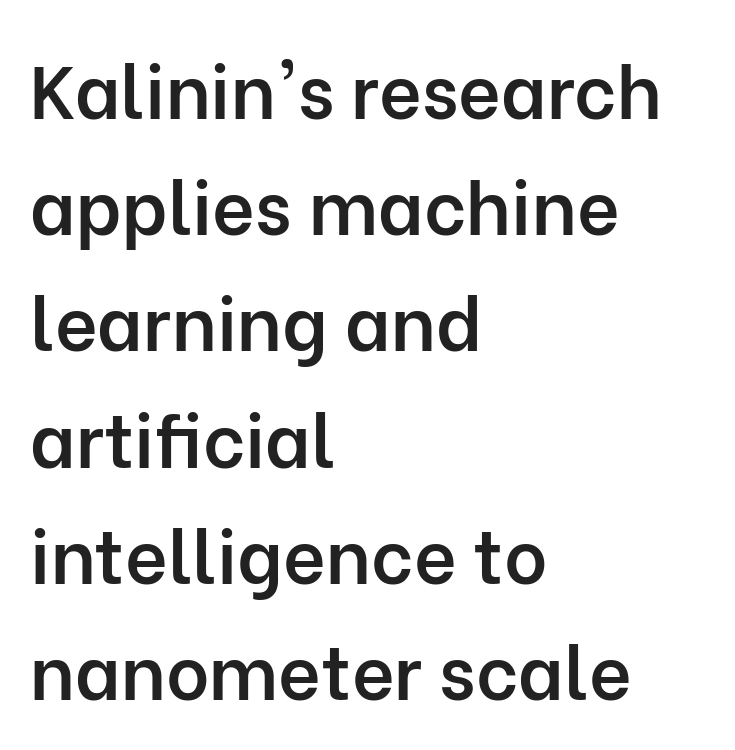
The image shows 74 px semibold sans-serif type, upright; set left-aligned, normal line spacing (1.57x), normal letter spacing, not underlined; low stroke contrast and a medium x-height.
